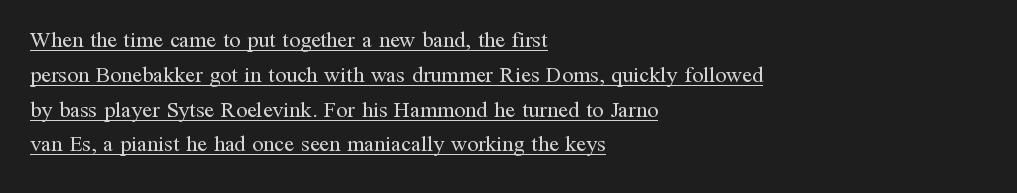
{"italic": "no", "bold": "no", "underline": "yes", "align": "left", "line_spacing": "normal", "line_spacing_ratio": 1.58, "letter_spacing": "normal", "letter_spacing_em": 0.0, "glyph_px": 22}
